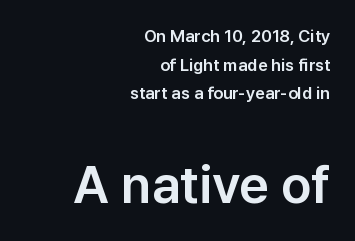
The image shows 52 px sans-serif type, upright; set right-aligned, normal line spacing (1.69x), normal letter spacing, not underlined; the second (bottom) block is 3.06x larger; low stroke contrast and a medium x-height.
